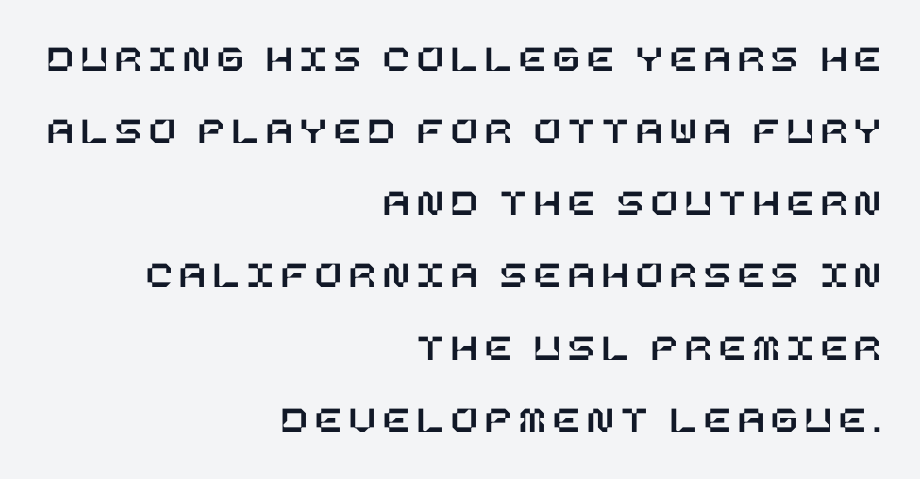
It's the straight-up-and-down kind of type. Descenders hang freely into open space. Each line ends at the same right margin while the left side varies.
